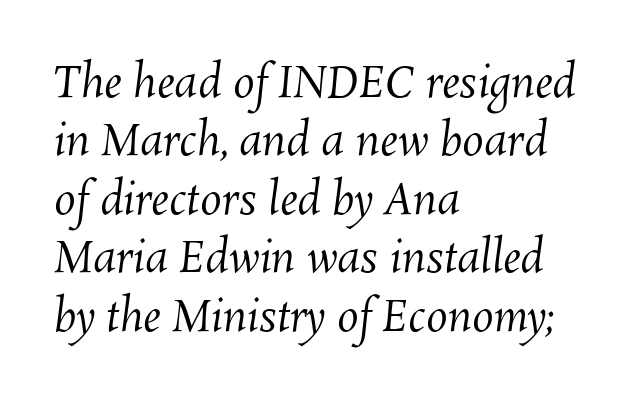
Q: Is the text bold? A: No.
Q: Is the text underlined? A: No.
Q: How is the paragraph aligned? A: Left-aligned.
Q: Is the spacing between letters normal or unusually wide? A: Normal.
Q: Is the spacing between lines tight, normal or loose? A: Normal.
Q: Width (condensed, normal, or wide)? A: Normal.
Q: Stroke contrast? A: Medium.
Q: x-height? A: Medium.
Q: Monospaced? A: No.
